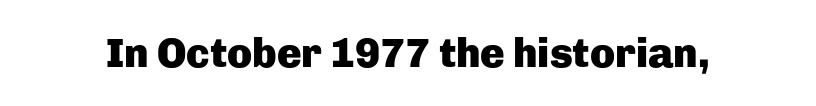
Is this a fixed-width face? No — the glyphs have proportional, varying widths. The type sits square on the baseline with zero lean. Nope, no serifs anywhere on these letters. Observe the ordinary spacing: letters are neighbours, not strangers. The area under the type is left untouched.
